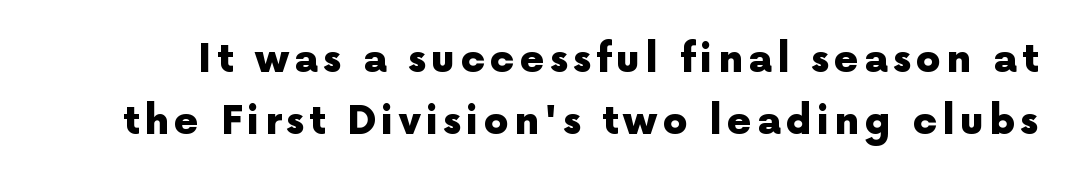
Q: Is the text bold? A: Yes.
Q: Is the text italic (slanted)? A: No, it is upright.
Q: Is the typeface a serif or a sans-serif typeface? A: Sans-serif.
Q: Is the text underlined? A: No.
Q: Is the spacing between lines tight, normal or loose? A: Normal.
Q: Width (condensed, normal, or wide)? A: Normal.
Q: x-height? A: Medium.
Q: Monospaced? A: No.
